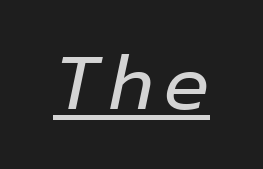
{"italic": "yes", "lean": "right", "slant_degrees": 12, "bold": "no", "weight": "regular", "width": "normal", "stroke_contrast": "low", "x_height": "medium", "monospaced": "no", "underline": "yes", "align": "center", "glyph_px": 74}
